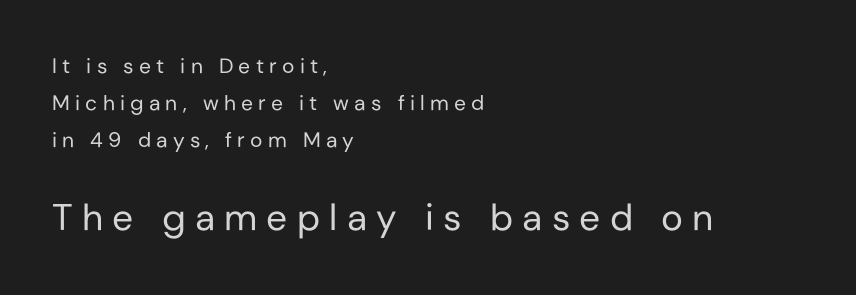
{"serif": "no", "italic": "no", "bold": "no", "weight": "regular", "width": "normal", "stroke_contrast": "low", "x_height": "medium", "monospaced": "no", "underline": "no", "align": "left", "line_spacing_ratio": 1.77, "letter_spacing": "wide", "letter_spacing_em": 0.25, "larger_block": "second", "size_ratio": 1.76, "glyph_px": 37}
